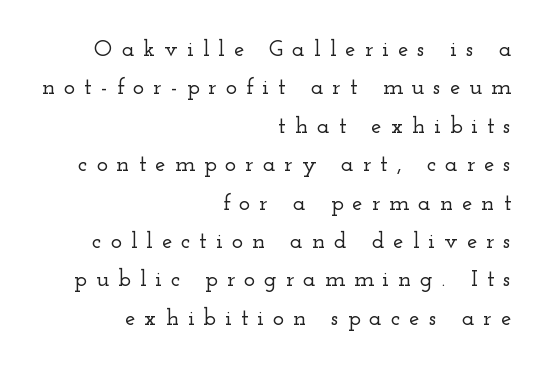
Q: Is the text italic (slanted)? A: No, it is upright.
Q: Is the text underlined? A: No.
Q: How is the paragraph aligned? A: Right-aligned.
Q: Is the spacing between letters normal or unusually wide? A: Unusually wide.
Q: Is the spacing between lines tight, normal or loose? A: Normal.
